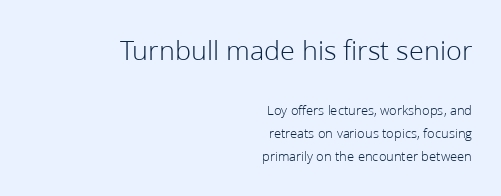
{"serif": "no", "italic": "no", "bold": "no", "weight": "light", "width": "normal", "stroke_contrast": "low", "x_height": "medium", "monospaced": "no", "underline": "no", "align": "right", "line_spacing": "normal", "line_spacing_ratio": 1.65, "letter_spacing": "normal", "letter_spacing_em": 0.0, "larger_block": "first", "size_ratio": 2.07, "glyph_px": 29}
